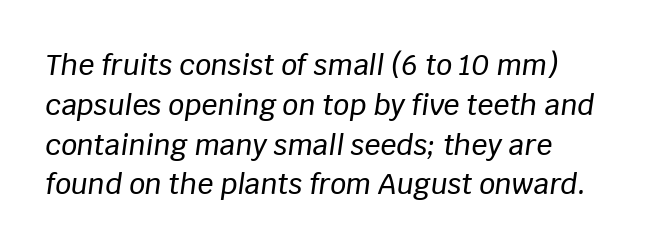
Q: Is the text italic (slanted)? A: Yes, it leans right by about 8 degrees.
Q: Is the text underlined? A: No.
Q: Is the spacing between letters normal or unusually wide? A: Normal.
Q: Is the spacing between lines tight, normal or loose? A: Normal.
Q: Width (condensed, normal, or wide)? A: Normal.
Q: Stroke contrast? A: Low.
Q: x-height? A: Large.
Q: Monospaced? A: No.
